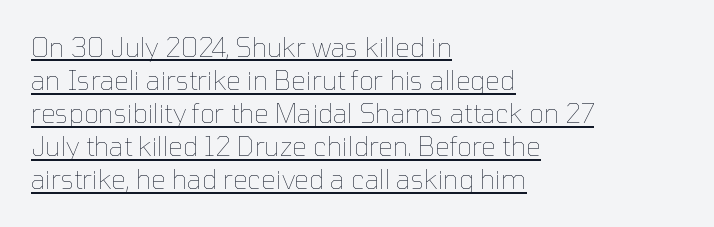
The image shows 26 px text type, upright; set left-aligned, normal line spacing (1.27x), normal letter spacing, underlined.
